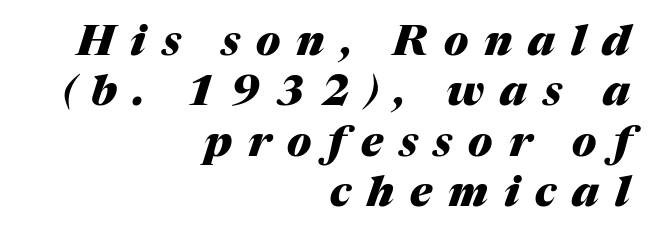
Q: Is the text bold? A: Yes.
Q: Is the text italic (slanted)? A: Yes, it leans right by about 17 degrees.
Q: Is the text underlined? A: No.
Q: How is the paragraph aligned? A: Right-aligned.
Q: Is the spacing between letters normal or unusually wide? A: Unusually wide.
Q: Width (condensed, normal, or wide)? A: Normal.
Q: Stroke contrast? A: Medium.
Q: x-height? A: Medium.
Q: Monospaced? A: No.
